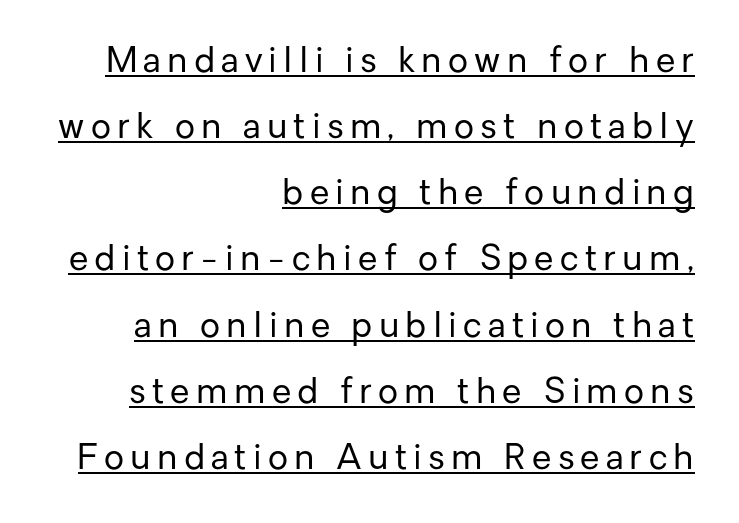
The image shows 35 px regular-weight sans-serif type, upright; set right-aligned, line spacing 1.89x, underlined; low stroke contrast and a medium x-height.
